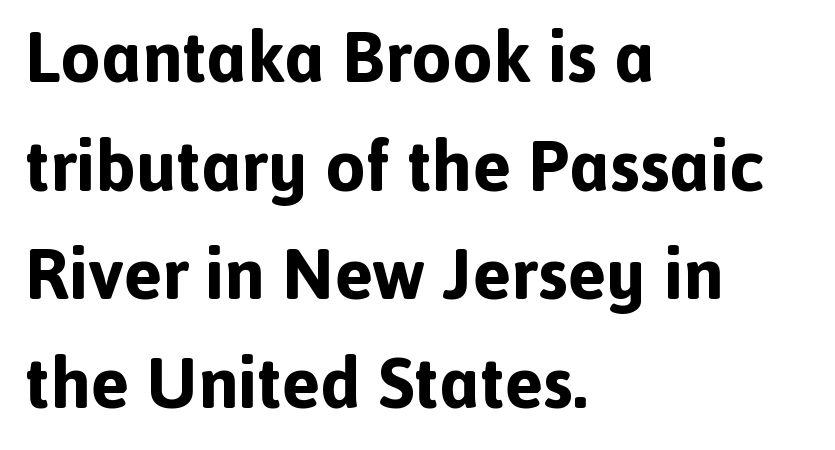
Q: Is the text bold? A: Yes.
Q: Is the text italic (slanted)? A: No, it is upright.
Q: Is the typeface a serif or a sans-serif typeface? A: Sans-serif.
Q: Is the text underlined? A: No.
Q: How is the paragraph aligned? A: Left-aligned.
Q: Is the spacing between letters normal or unusually wide? A: Normal.
Q: Is the spacing between lines tight, normal or loose? A: Normal.
Q: Width (condensed, normal, or wide)? A: Normal.
Q: x-height? A: Medium.
Q: Monospaced? A: No.
